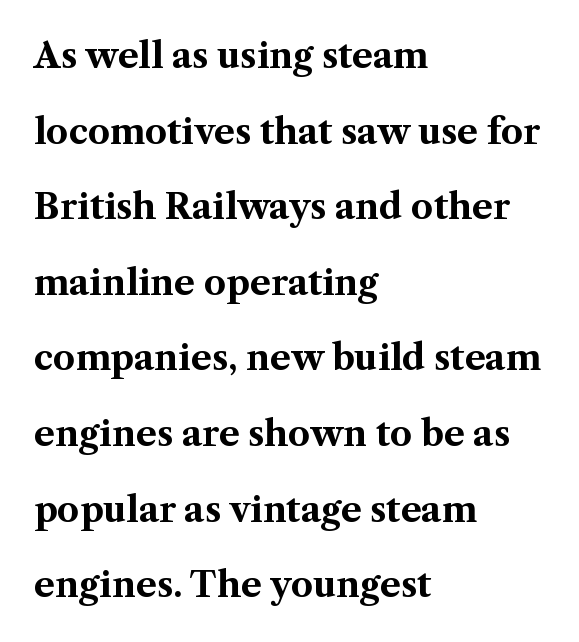
The image shows 35 px bold serif type, upright; set left-aligned, loose line spacing (2.16x), normal letter spacing, not underlined; medium stroke contrast and a medium x-height.
